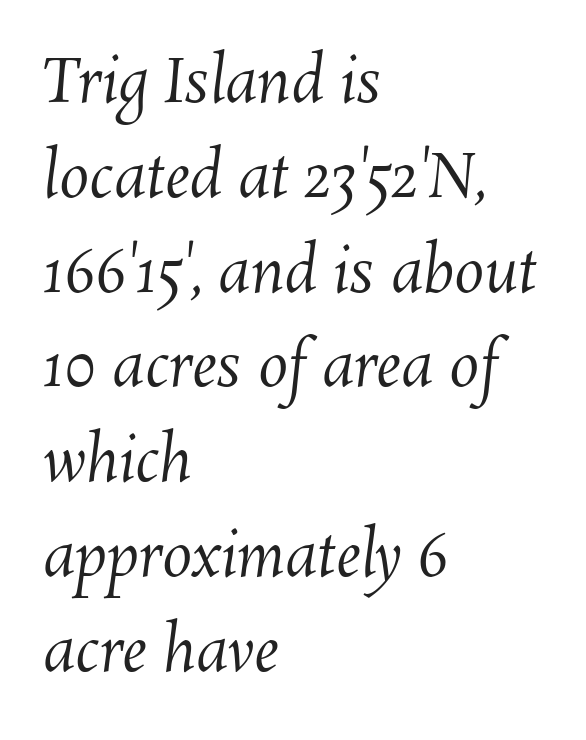
The tracking reads as untouched default to a designer's eye. Stroke thickness stays within the range of a standard reading face or lighter. Spacing verdict: proportional, widths tailored to each character. Rule under the text: the space is simply empty. Quick note: interline space is typical.
